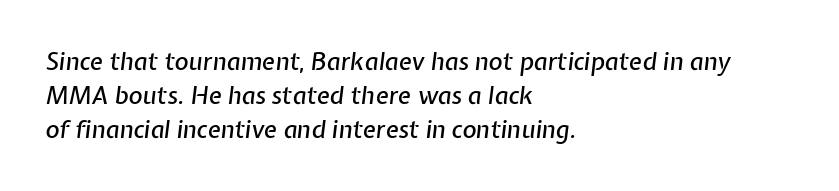
{"italic": "yes", "lean": "right", "slant_degrees": 7, "underline": "no", "align": "left", "line_spacing": "normal", "line_spacing_ratio": 1.41, "letter_spacing": "normal", "letter_spacing_em": 0.0, "glyph_px": 24}
